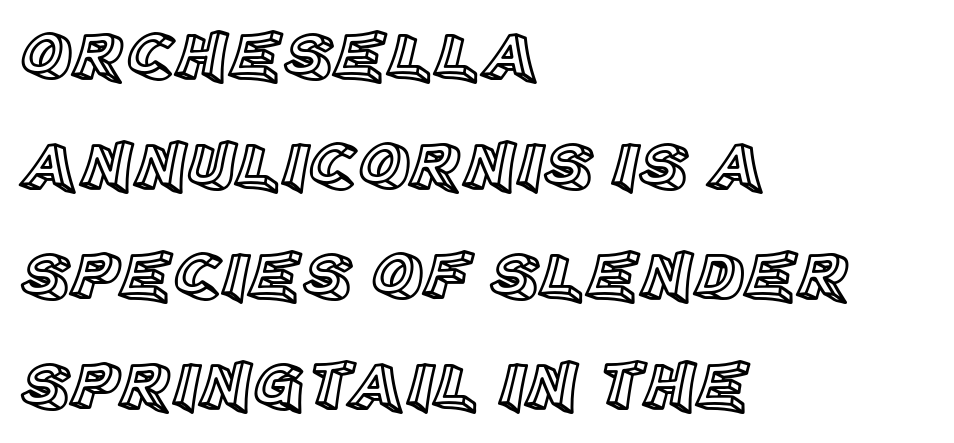
A classic flush-left, rag-right setting is used for this passage. Has an underline been added? It has not. The letters advance in unequal steps, a hallmark of proportional type.
